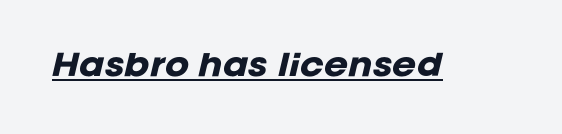
Decoration check: the copy is underlined. The letters sit at their default tracking, neither squeezed nor spread. Caption: bold face, heavy strokes. This sample has the flowing, uneven cadence of proportional lettering. Slanted lettering throughout.
